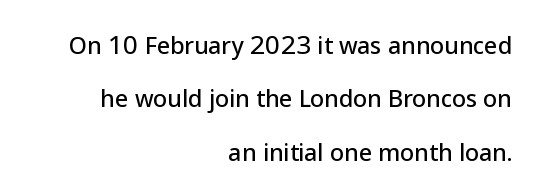
The type sits square on the baseline with zero lean. Caption: multi-line text, flush right, ragged left. A typesetter would call this zero additional tracking. Underline: absent.
